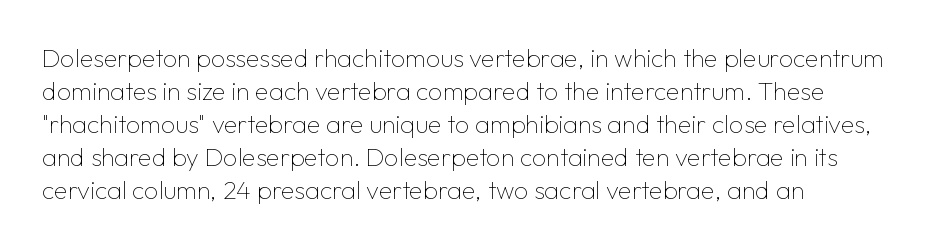
The specimen omits any rule beneath the text block's lines. Regular leading. A typesetter would call this zero additional tracking. No heavy texture on the line: the type isn't bold.
